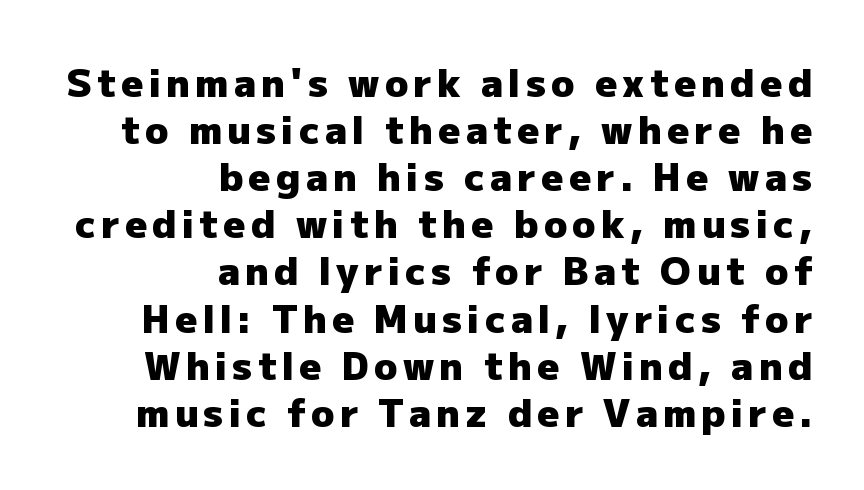
The image shows 38 px heavy sans-serif type, upright; set right-aligned, line spacing 1.24x, not underlined; low stroke contrast and a medium x-height.
